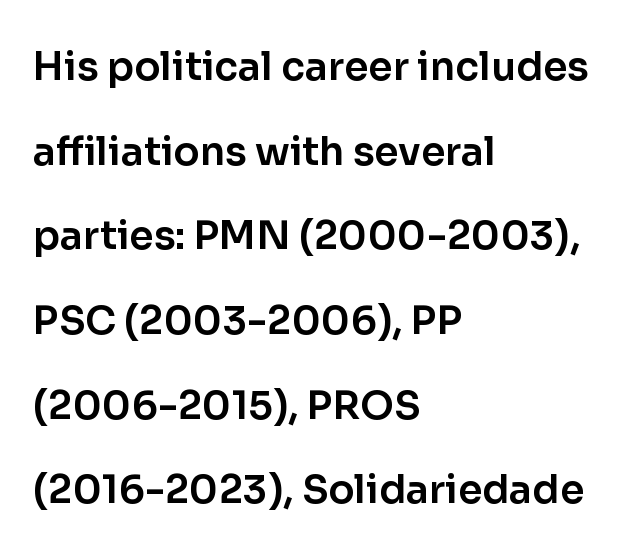
{"serif": "no", "italic": "no", "width": "normal", "stroke_contrast": "low", "x_height": "medium", "monospaced": "no", "underline": "no", "align": "left", "line_spacing": "loose", "line_spacing_ratio": 2.17, "letter_spacing": "normal", "letter_spacing_em": 0.0, "glyph_px": 39}
